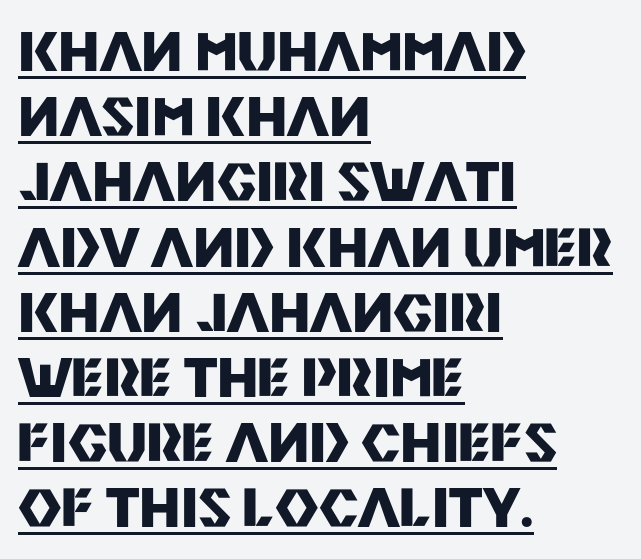
{"serif": "no", "italic": "no", "bold": "yes", "weight": "heavy", "width": "normal", "stroke_contrast": "medium", "x_height": "large", "monospaced": "no", "underline": "yes", "align": "left", "line_spacing_ratio": 1.23, "letter_spacing": "normal", "letter_spacing_em": 0.0, "glyph_px": 53}
